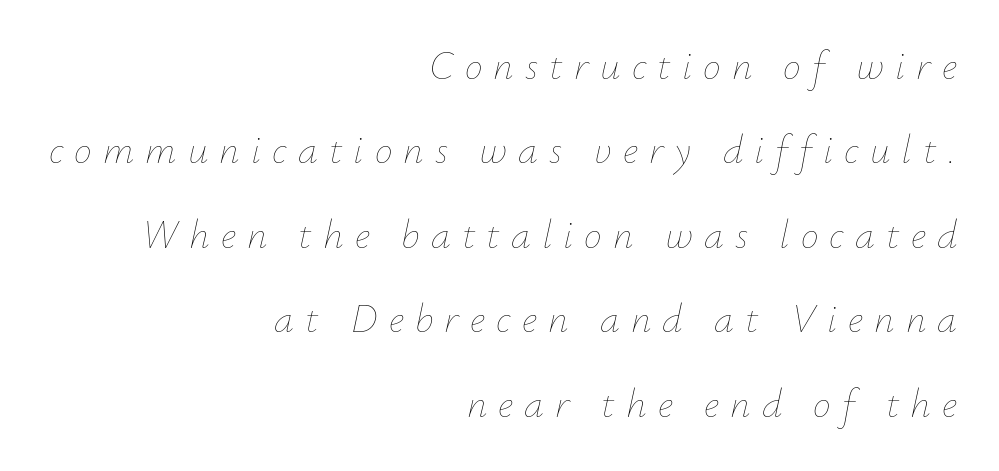
Q: Is the text bold? A: No.
Q: Is the text italic (slanted)? A: Yes, it leans right by about 12 degrees.
Q: Is the text underlined? A: No.
Q: How is the paragraph aligned? A: Right-aligned.
Q: Is the spacing between letters normal or unusually wide? A: Unusually wide.
Q: Is the spacing between lines tight, normal or loose? A: Loose.
Q: Width (condensed, normal, or wide)? A: Normal.
Q: Stroke contrast? A: Low.
Q: x-height? A: Small.
Q: Monospaced? A: No.
